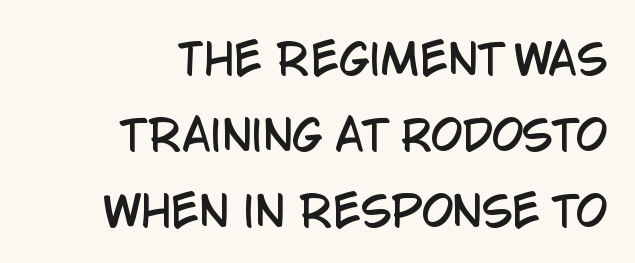
The image shows 41 px condensed sans-serif type, upright; set right-aligned, line spacing 1.85x, normal letter spacing, not underlined; low stroke contrast and a large x-height.
